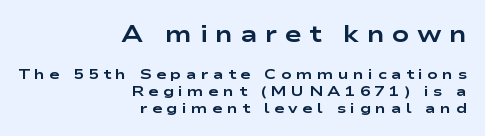
Weight check: bold — yes, fully. The ragged edge is on the left, which tells us the setting is flush right. Between one letter and the next there's a generous, obvious gap. Quick note: not italic, upright.
